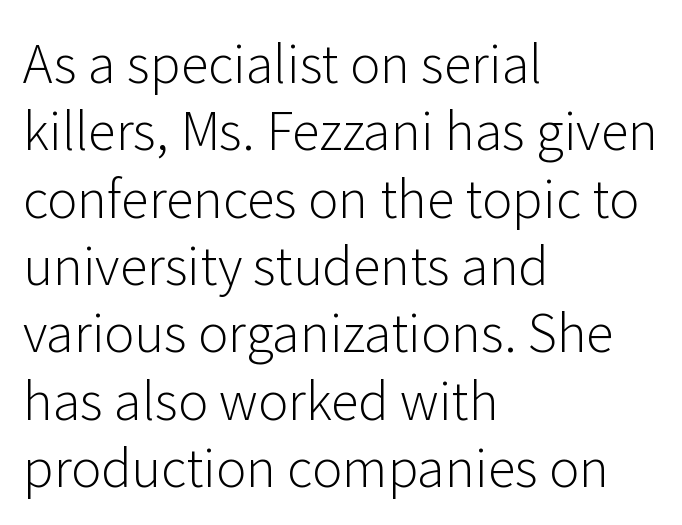
The image shows 51 px light sans-serif type, upright; set left-aligned, normal line spacing (1.32x), normal letter spacing, not underlined; low stroke contrast and a medium x-height.
